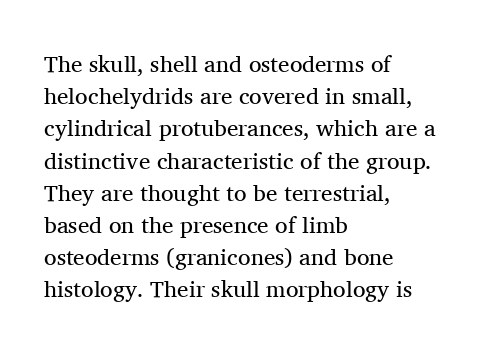
Regarding leading, the lines here are spaced in the standard way. The setting favours the left margin, as ordinary paragraphs usually do. The typeface has the unassuming heft of standard copy or less. The tracking reads as untouched default to a designer's eye. Type without underlining. Vertical strokes here are truly vertical.
